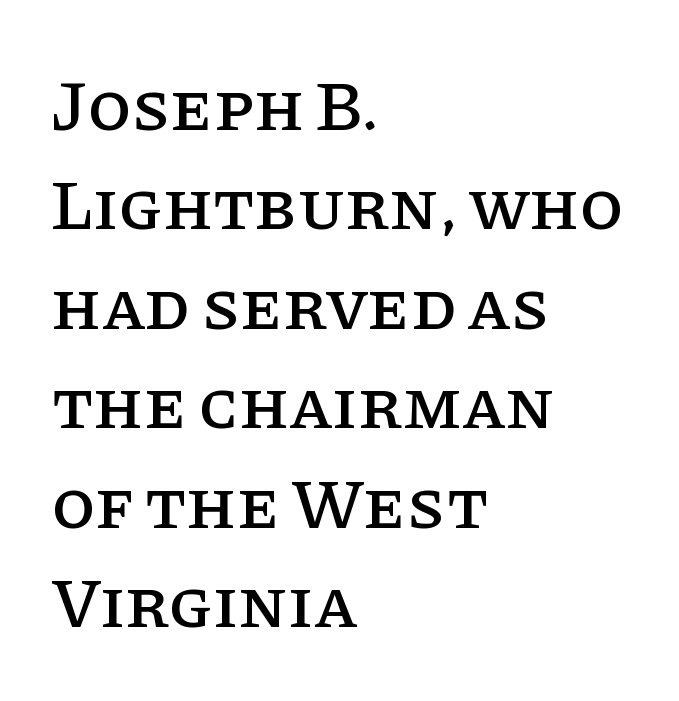
{"serif": "yes", "italic": "no", "width": "normal", "stroke_contrast": "low", "x_height": "large", "monospaced": "no", "underline": "no", "align": "left", "line_spacing": "normal", "line_spacing_ratio": 1.4, "letter_spacing": "normal", "letter_spacing_em": 0.0, "glyph_px": 71}
